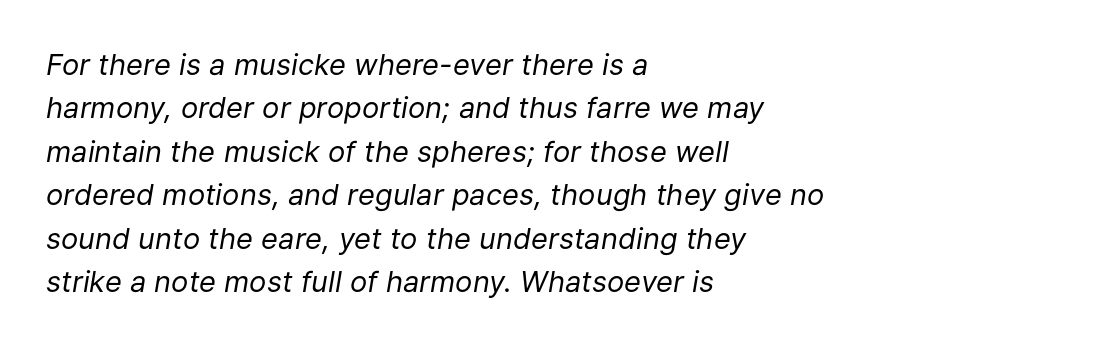
Q: Is the text bold? A: No.
Q: Is the text italic (slanted)? A: Yes, it leans right by about 9 degrees.
Q: Is the text underlined? A: No.
Q: How is the paragraph aligned? A: Left-aligned.
Q: Is the spacing between letters normal or unusually wide? A: Normal.
Q: Is the spacing between lines tight, normal or loose? A: Normal.
Q: Width (condensed, normal, or wide)? A: Normal.
Q: Stroke contrast? A: Low.
Q: x-height? A: Medium.
Q: Monospaced? A: No.
